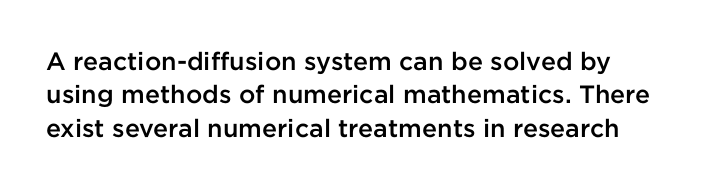
{"italic": "no", "bold": "semi", "underline": "no", "align": "left", "line_spacing": "normal", "line_spacing_ratio": 1.34, "letter_spacing": "normal", "letter_spacing_em": 0.0, "glyph_px": 25}
